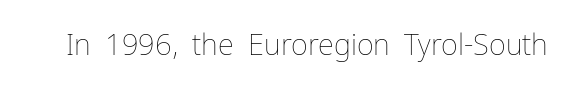
{"italic": "no", "bold": "no", "weight": "thin", "width": "normal", "stroke_contrast": "low", "x_height": "medium", "monospaced": "no", "underline": "no", "letter_spacing": "normal", "letter_spacing_em": 0.0, "glyph_px": 29}
